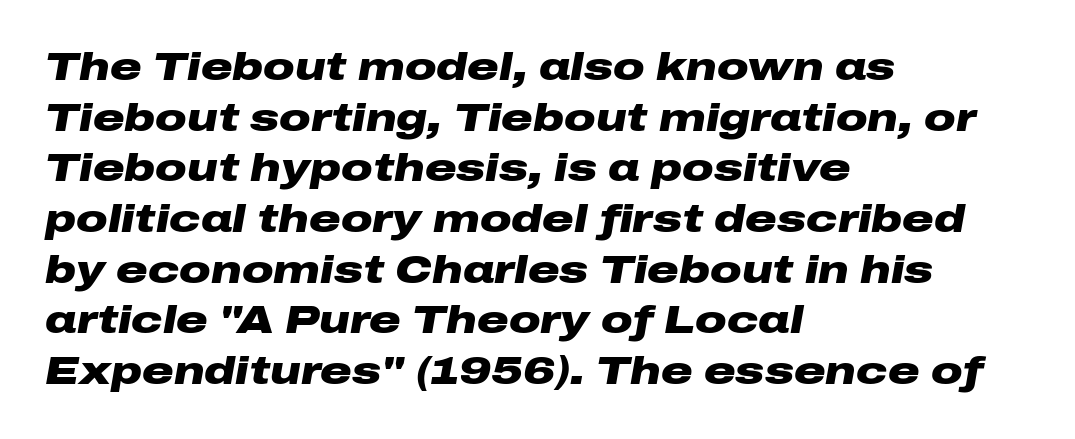
{"italic": "yes", "lean": "right", "slant_degrees": 10, "bold": "yes", "weight": "heavy", "width": "wide", "stroke_contrast": "low", "x_height": "medium", "monospaced": "no", "underline": "no", "align": "left", "line_spacing": "normal", "line_spacing_ratio": 1.3, "letter_spacing": "normal", "letter_spacing_em": 0.0, "glyph_px": 39}
